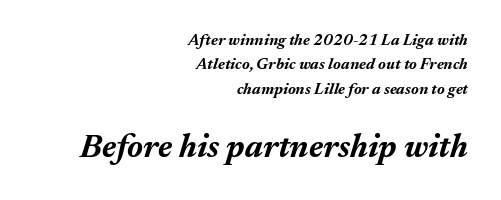
Think of a printed novel: that variable character pitch is what you see here. You could call the tracking neutral — neither tight nor loose. The space beneath each line is pristine and unruled. The axis of the letterforms is tilted away from vertical. Right-aligned paragraph, ragged on the left. This block has exactly the height ordinary leading produces.
